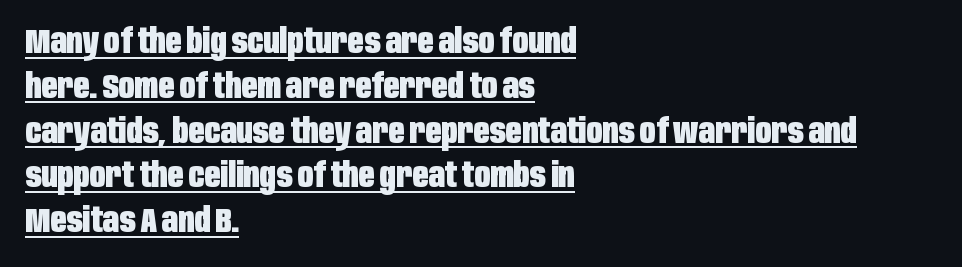
Q: Is the text bold? A: Yes.
Q: Is the text italic (slanted)? A: No, it is upright.
Q: Is the typeface a serif or a sans-serif typeface? A: Sans-serif.
Q: Is the text underlined? A: Yes.
Q: How is the paragraph aligned? A: Left-aligned.
Q: Is the spacing between letters normal or unusually wide? A: Normal.
Q: Is the spacing between lines tight, normal or loose? A: Normal.
Q: Width (condensed, normal, or wide)? A: Condensed.
Q: Stroke contrast? A: Low.
Q: x-height? A: Large.
Q: Monospaced? A: No.
